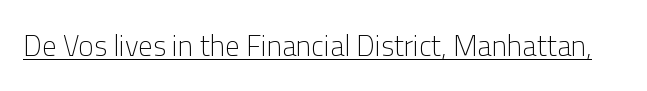
The image shows 29 px light sans-serif type, upright; set normal letter spacing, underlined; low stroke contrast and a medium x-height.
